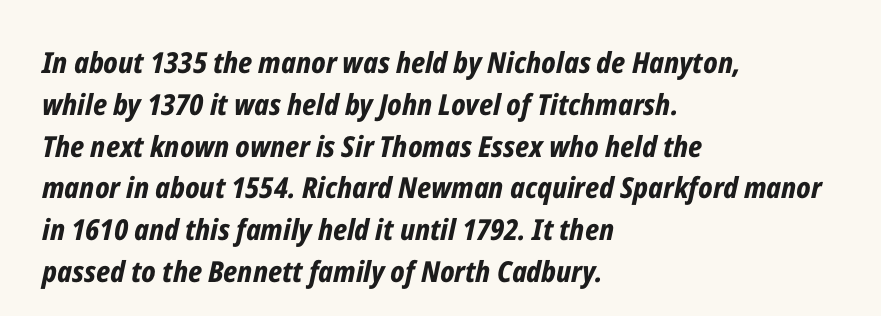
{"italic": "yes", "lean": "right", "slant_degrees": 12, "bold": "yes", "weight": "bold", "width": "condensed", "stroke_contrast": "low", "x_height": "medium", "monospaced": "no", "underline": "no", "align": "left", "line_spacing": "normal", "line_spacing_ratio": 1.44, "letter_spacing": "normal", "letter_spacing_em": 0.0, "glyph_px": 29}
